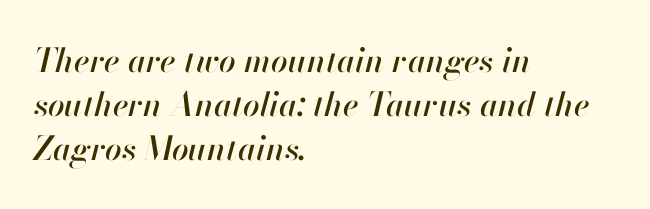
The image shows 33 px text type, italic (leaning right); set left-aligned, normal line spacing (1.34x), normal letter spacing, not underlined; high stroke contrast and a small x-height.
